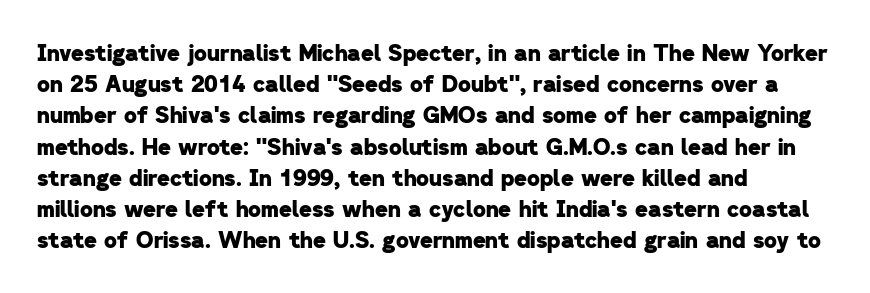
The image shows 22 px bold type; set left-aligned, normal line spacing (1.42x), normal letter spacing, not underlined.
